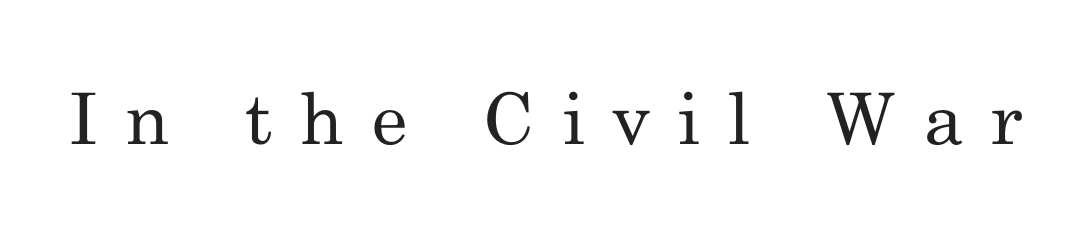
{"serif": "yes", "italic": "no", "bold": "no", "weight": "regular", "width": "normal", "stroke_contrast": "medium", "x_height": "small", "monospaced": "no", "underline": "no", "letter_spacing": "wide", "letter_spacing_em": 0.39, "glyph_px": 71}
